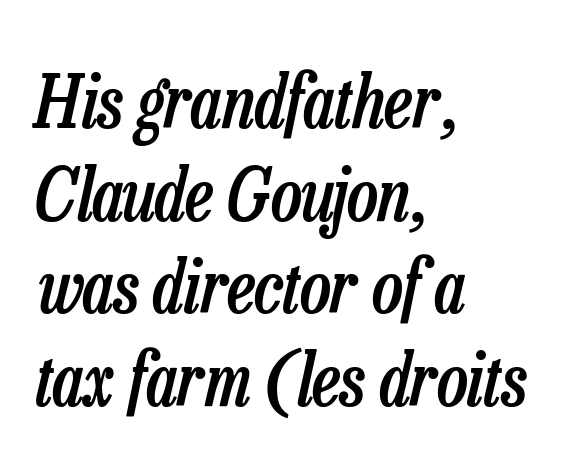
Q: Is the text bold? A: Semi-bold.
Q: Is the text italic (slanted)? A: Yes, it leans right by about 13 degrees.
Q: Is the text underlined? A: No.
Q: How is the paragraph aligned? A: Left-aligned.
Q: Is the spacing between letters normal or unusually wide? A: Normal.
Q: Is the spacing between lines tight, normal or loose? A: Normal.
Q: Width (condensed, normal, or wide)? A: Condensed.
Q: Stroke contrast? A: Low.
Q: x-height? A: Medium.
Q: Monospaced? A: No.
